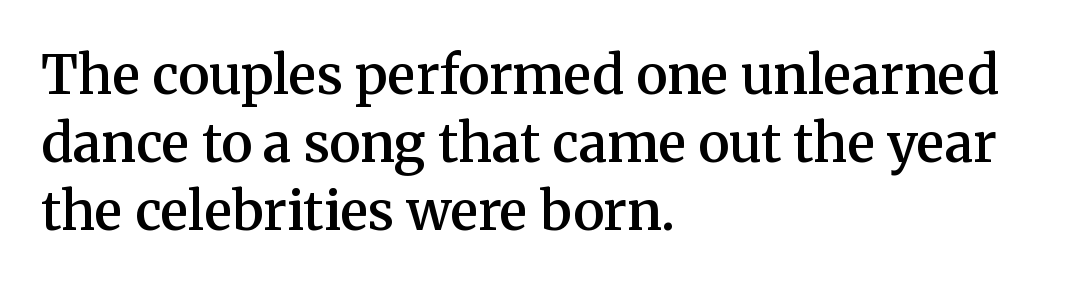
Ascenders rise straight up at ninety degrees. Quick note: underline off. Semibold letterforms, between regular and bold. One glance says typical: line gaps are just what's usual.
